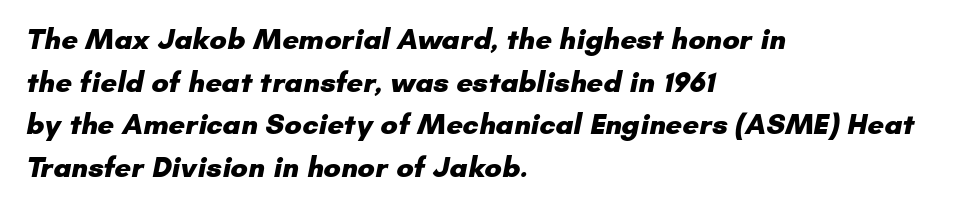
The image shows 29 px heavy sans-serif type; set left-aligned, normal line spacing (1.47x), normal letter spacing, not underlined; low stroke contrast and a small x-height.
